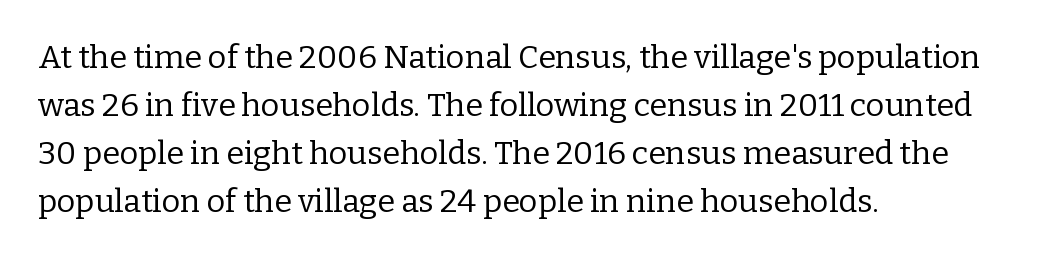
This rendering leaves character spacing at its baseline value. Are there feet on the stems? There are — it's a serif. Proportional: the letters do not fall into vertical columns. The letters look calm and open, with moderate or lighter stems. Designer's note — italics off, roman on. The space between consecutive lines is moderate.
